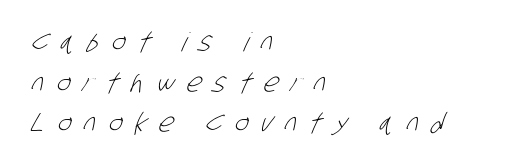
No letter is thick-stroked: the sample isn't bold. The line-height multiplier appears to be the usual default. The glyphs are unaccompanied by any horizontal stroke below them. How are the letters spaced? Widely, with obvious added tracking. Does the copy run flush right? No — it runs flush left.
